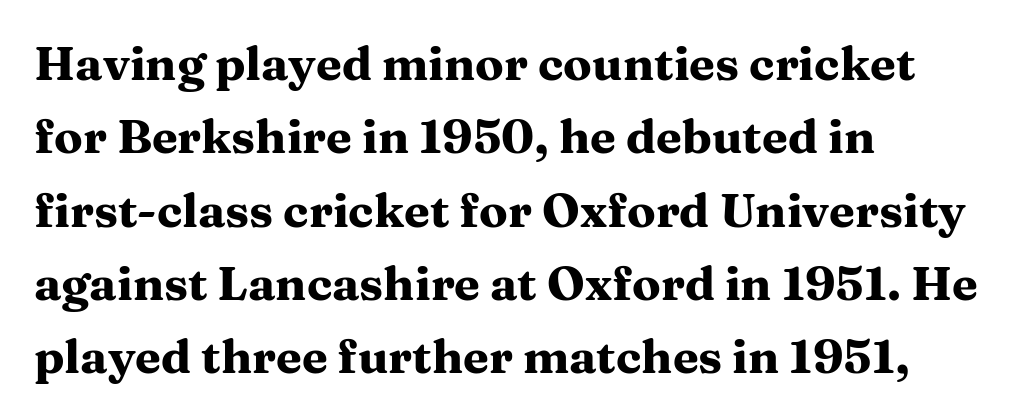
{"serif": "yes", "italic": "no", "bold": "yes", "weight": "heavy", "width": "wide", "stroke_contrast": "medium", "x_height": "medium", "monospaced": "no", "underline": "no", "align": "left", "line_spacing": "normal", "line_spacing_ratio": 1.56, "letter_spacing": "normal", "letter_spacing_em": 0.0, "glyph_px": 47}
